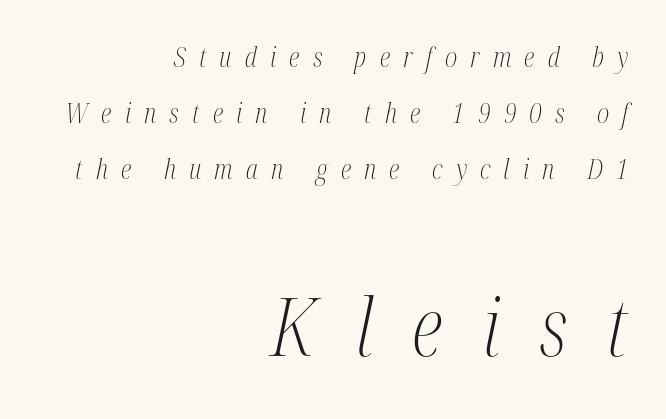
The image shows 80 px light, condensed serif type, italic (leaning right); set right-aligned, loose line spacing (2.08x), unusually wide letter spacing (+0.49 em), not underlined; the second (bottom) block is 2.96x larger; medium stroke contrast and a medium x-height.
